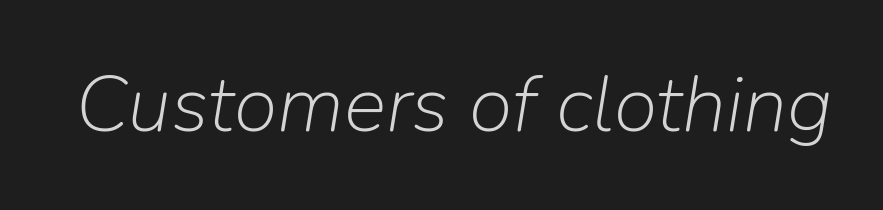
You could not count columns in this text — the font is proportionally spaced. Nothing heavy about these letters — not bold at all. The typography opts for an oblique posture over an upright one. Words float on clear page, feet unadorned. Tracking here is standard; glyphs follow each other at the usual distance.
